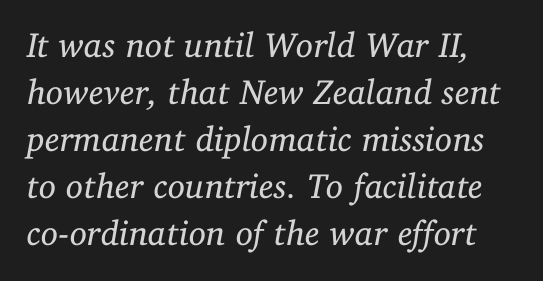
The axis of the letterforms is tilted away from vertical. Quick note: underline off. Heft: none added — not bold. The tracking reads as untouched default to a designer's eye. Think of a printed novel: that variable character pitch is what you see here. Is there much room between lines? A standard amount, neither cramped nor airy.
